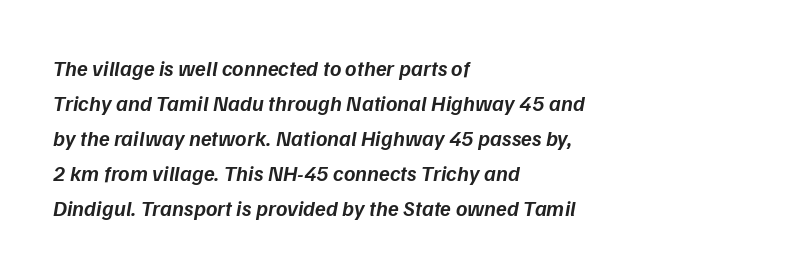
Q: Is the text bold? A: Semi-bold.
Q: Is the text italic (slanted)? A: Yes, it leans right by about 9 degrees.
Q: Is the text underlined? A: No.
Q: How is the paragraph aligned? A: Left-aligned.
Q: Is the spacing between letters normal or unusually wide? A: Normal.
Q: Is the spacing between lines tight, normal or loose? A: Normal.
